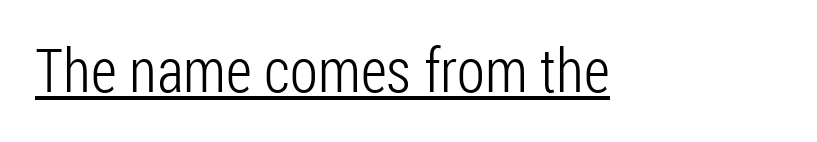
{"serif": "no", "italic": "no", "bold": "no", "weight": "light", "width": "condensed", "stroke_contrast": "low", "x_height": "medium", "monospaced": "no", "underline": "yes", "letter_spacing": "normal", "letter_spacing_em": 0.0, "glyph_px": 61}
